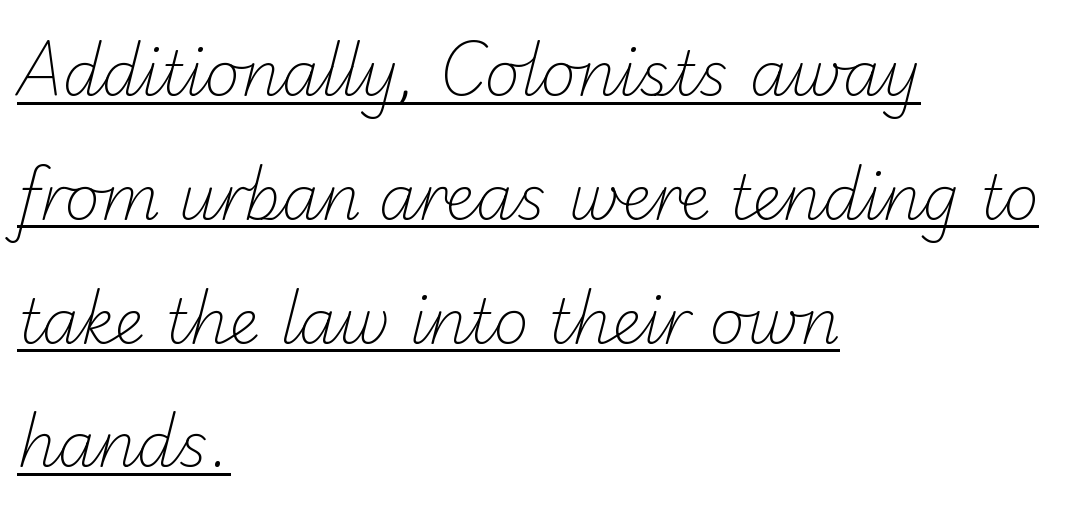
{"serif": "no", "bold": "no", "weight": "light", "width": "normal", "stroke_contrast": "low", "x_height": "small", "monospaced": "no", "underline": "yes", "align": "left", "line_spacing": "loose", "line_spacing_ratio": 2.03, "letter_spacing": "normal", "letter_spacing_em": 0.0, "glyph_px": 61}
